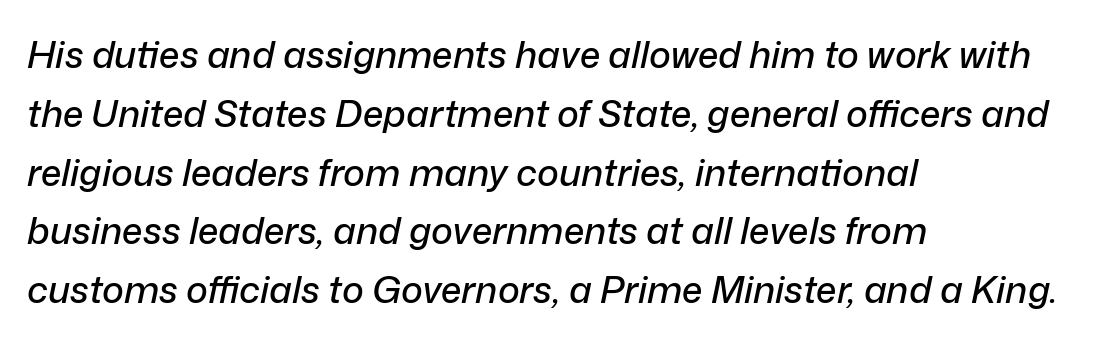
{"italic": "yes", "lean": "right", "slant_degrees": 12, "width": "normal", "stroke_contrast": "low", "x_height": "medium", "monospaced": "no", "underline": "no", "align": "left", "line_spacing": "normal", "line_spacing_ratio": 1.59, "letter_spacing": "normal", "letter_spacing_em": 0.0, "glyph_px": 37}
